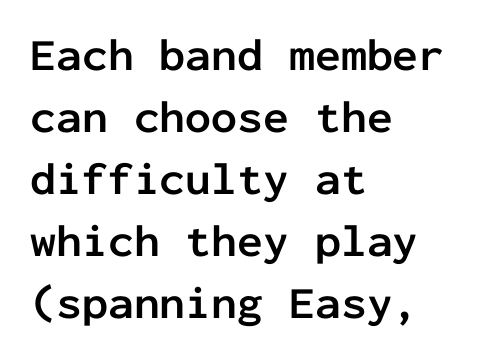
{"serif": "no", "italic": "no", "bold": "yes", "weight": "semibold", "width": "normal", "stroke_contrast": "low", "x_height": "medium", "monospaced": "yes", "underline": "no", "align": "left", "line_spacing": "normal", "line_spacing_ratio": 1.35, "letter_spacing": "normal", "letter_spacing_em": 0.0, "glyph_px": 46}
